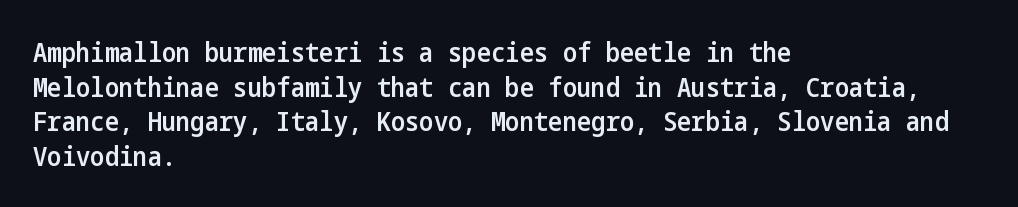
Set as a demibold, roughly 600 on the weight scale. The rendering anchors every line to the left-hand side. Tracking here is standard; glyphs follow each other at the usual distance. In terms of posture, this sample is upright. Each row of text sits above clean, open space.
